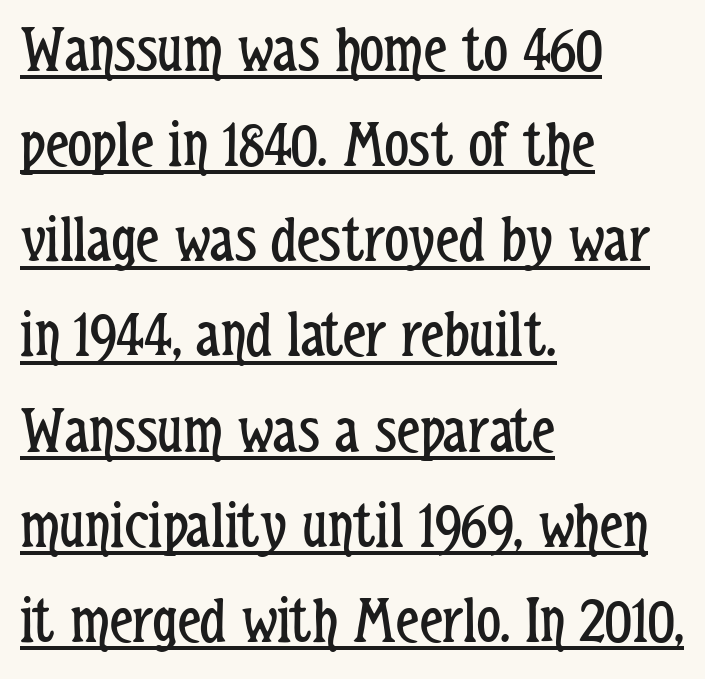
Q: Is the text bold? A: No.
Q: Is the text italic (slanted)? A: No, it is upright.
Q: Is the typeface a serif or a sans-serif typeface? A: Sans-serif.
Q: Is the text underlined? A: Yes.
Q: How is the paragraph aligned? A: Left-aligned.
Q: Is the spacing between letters normal or unusually wide? A: Normal.
Q: Is the spacing between lines tight, normal or loose? A: Normal.
Q: Width (condensed, normal, or wide)? A: Condensed.
Q: Stroke contrast? A: Low.
Q: x-height? A: Medium.
Q: Monospaced? A: No.
